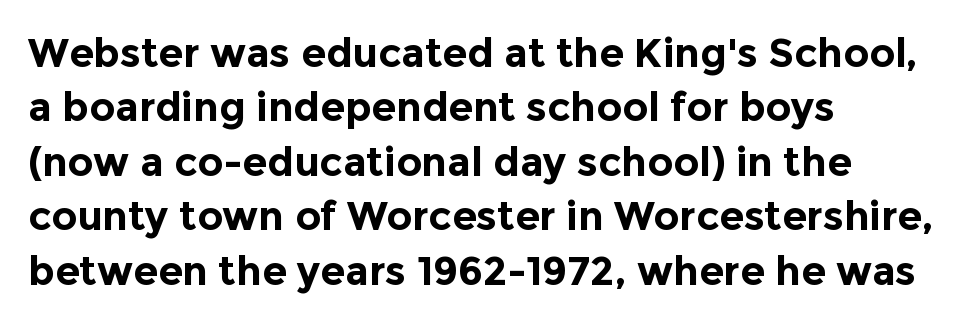
Q: Is the text bold? A: Yes.
Q: Is the text italic (slanted)? A: No, it is upright.
Q: Is the typeface a serif or a sans-serif typeface? A: Sans-serif.
Q: Is the text underlined? A: No.
Q: How is the paragraph aligned? A: Left-aligned.
Q: Is the spacing between letters normal or unusually wide? A: Normal.
Q: Is the spacing between lines tight, normal or loose? A: Normal.
Q: Width (condensed, normal, or wide)? A: Normal.
Q: x-height? A: Medium.
Q: Monospaced? A: No.
